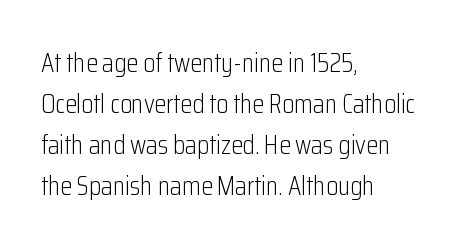
{"italic": "no", "bold": "no", "underline": "no", "align": "left", "line_spacing": "normal", "line_spacing_ratio": 1.52, "letter_spacing": "normal", "letter_spacing_em": 0.0, "glyph_px": 27}
